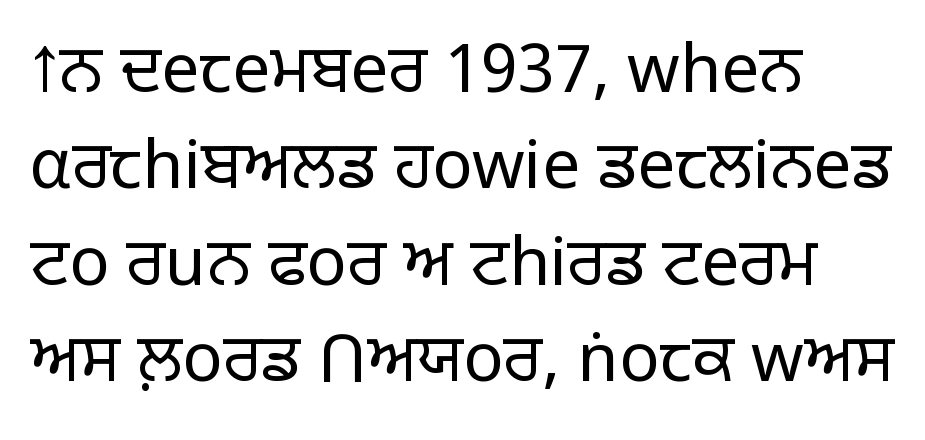
The passage is arranged the way most books set body copy — flush left. The rendering uses natural spacing where letterforms have individual widths. Underline: absent. Posture: upright roman. On a weight scale, this lands at 450 or below.
